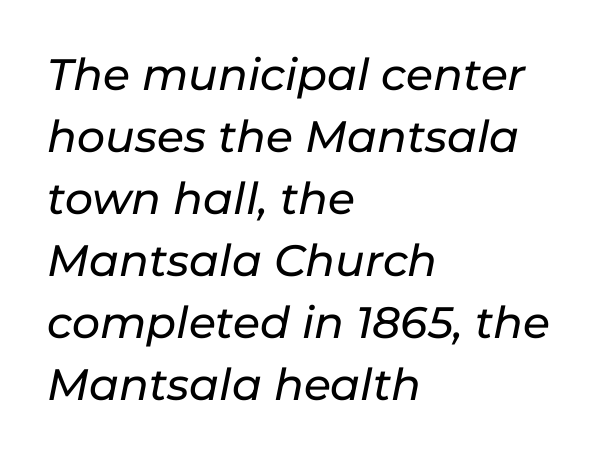
Tracking here is standard; glyphs follow each other at the usual distance. The glyphs look as if they've been sheared to an angle. Baseline-to-baseline distance is the conventional proportion of letter height. This sample has the flowing, uneven cadence of proportional lettering.
